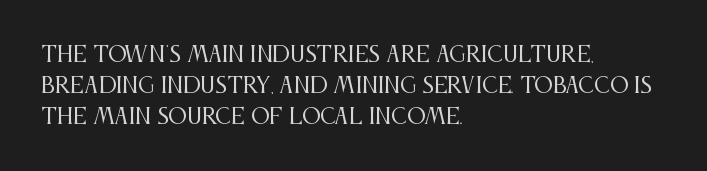
{"italic": "no", "bold": "no", "underline": "no", "align": "left", "line_spacing": "normal", "line_spacing_ratio": 1.48, "letter_spacing": "normal", "letter_spacing_em": 0.0, "glyph_px": 21}
